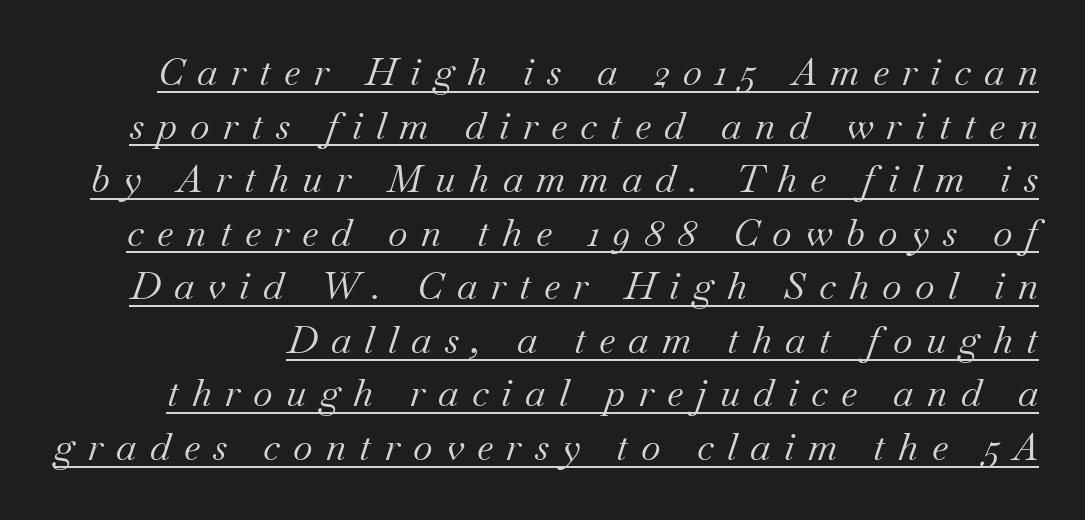
Is the type heavy? It reads as light-to-regular instead. Type style note: has serifs. Whoever set this chose a conventional vertical rhythm. The rendering uses natural spacing where letterforms have individual widths. When letters slant like this, we call the style italic.
